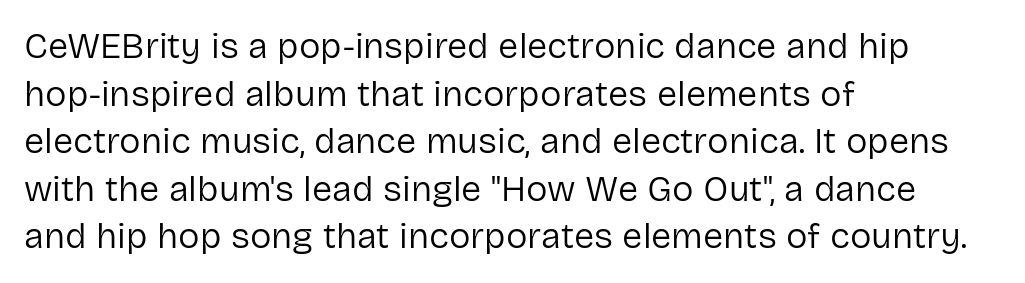
Q: Is the text bold? A: No.
Q: Is the text italic (slanted)? A: No, it is upright.
Q: Is the typeface a serif or a sans-serif typeface? A: Sans-serif.
Q: Is the text underlined? A: No.
Q: How is the paragraph aligned? A: Left-aligned.
Q: Is the spacing between letters normal or unusually wide? A: Normal.
Q: Is the spacing between lines tight, normal or loose? A: Normal.
Q: Width (condensed, normal, or wide)? A: Normal.
Q: Stroke contrast? A: Low.
Q: x-height? A: Medium.
Q: Monospaced? A: No.
